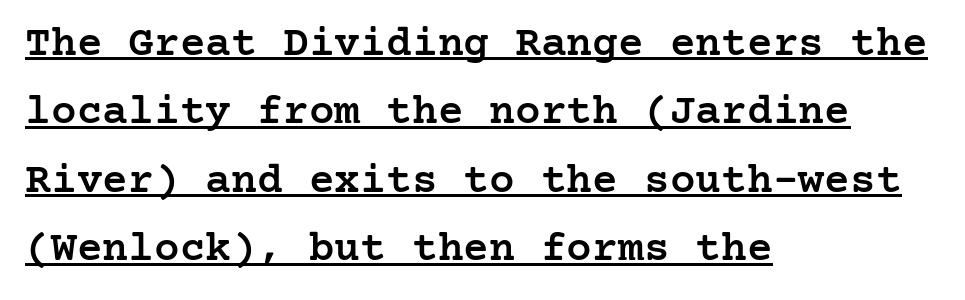
{"serif": "yes", "italic": "no", "bold": "semi", "weight": "semibold", "width": "normal", "stroke_contrast": "low", "x_height": "medium", "underline": "yes", "align": "left", "line_spacing": "normal", "line_spacing_ratio": 1.59, "letter_spacing": "normal", "letter_spacing_em": 0.0, "glyph_px": 43}
